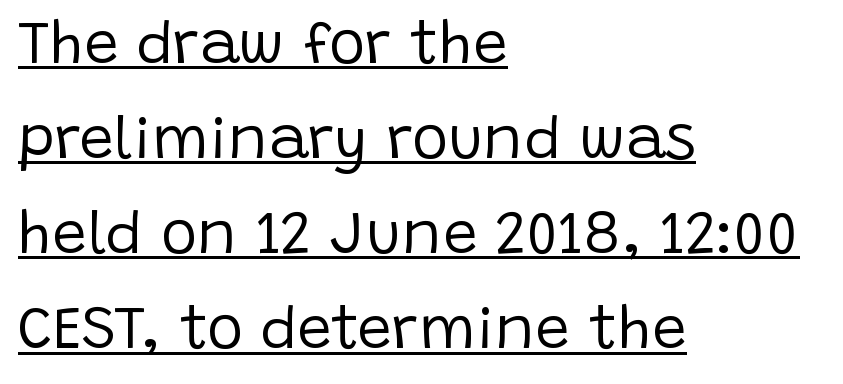
Q: Is the text bold? A: No.
Q: Is the text italic (slanted)? A: No, it is upright.
Q: Is the typeface a serif or a sans-serif typeface? A: Sans-serif.
Q: Is the text underlined? A: Yes.
Q: How is the paragraph aligned? A: Left-aligned.
Q: Is the spacing between letters normal or unusually wide? A: Normal.
Q: Is the spacing between lines tight, normal or loose? A: Normal.
Q: Width (condensed, normal, or wide)? A: Normal.
Q: Stroke contrast? A: Low.
Q: x-height? A: Large.
Q: Monospaced? A: No.
